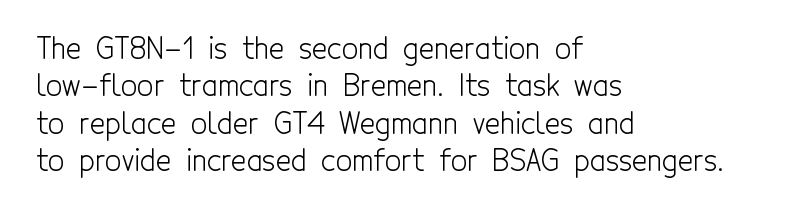
The image shows 29 px light, condensed sans-serif type, upright; set left-aligned, normal line spacing (1.29x), normal letter spacing, not underlined; a medium x-height.
